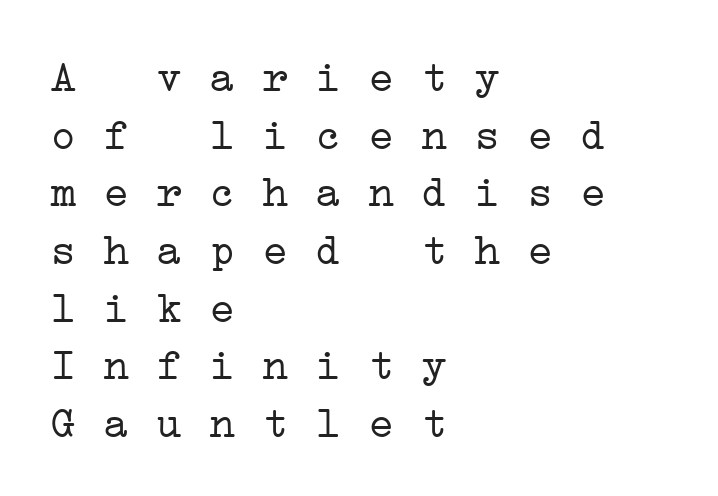
The words here are not underlined. You could call the tracking neutral — neither tight nor loose. The setting favours the left margin, as ordinary paragraphs usually do. Think of a typewriter: that constant character pitch is what you see here. Is the stroke heavy? The answer is a plain regular-or-lighter.
